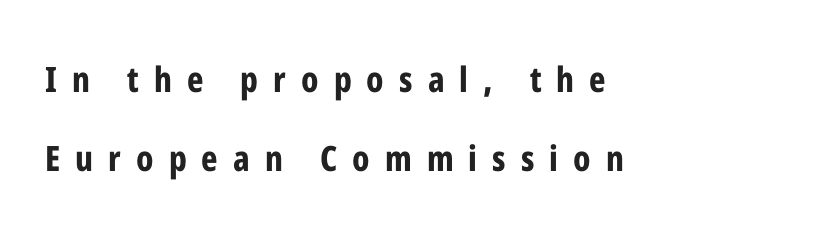
The image shows 35 px bold, condensed sans-serif type, upright; set left-aligned, loose line spacing (2.27x), unusually wide letter spacing (+0.43 em), not underlined; low stroke contrast and a medium x-height.
